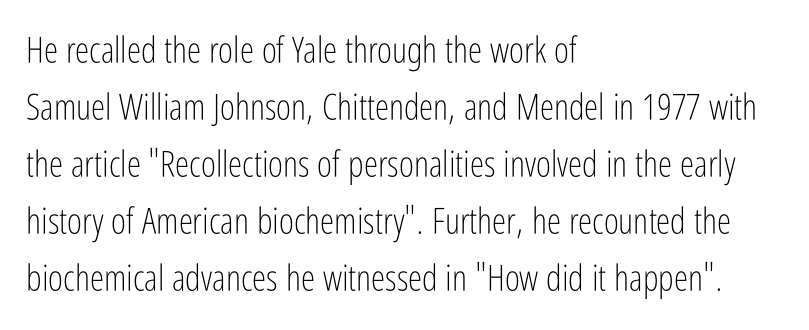
Q: Is the text bold? A: No.
Q: Is the text italic (slanted)? A: No, it is upright.
Q: Is the typeface a serif or a sans-serif typeface? A: Sans-serif.
Q: Is the text underlined? A: No.
Q: How is the paragraph aligned? A: Left-aligned.
Q: Is the spacing between letters normal or unusually wide? A: Normal.
Q: Is the spacing between lines tight, normal or loose? A: Normal.
Q: Width (condensed, normal, or wide)? A: Condensed.
Q: Stroke contrast? A: Low.
Q: x-height? A: Medium.
Q: Monospaced? A: No.
